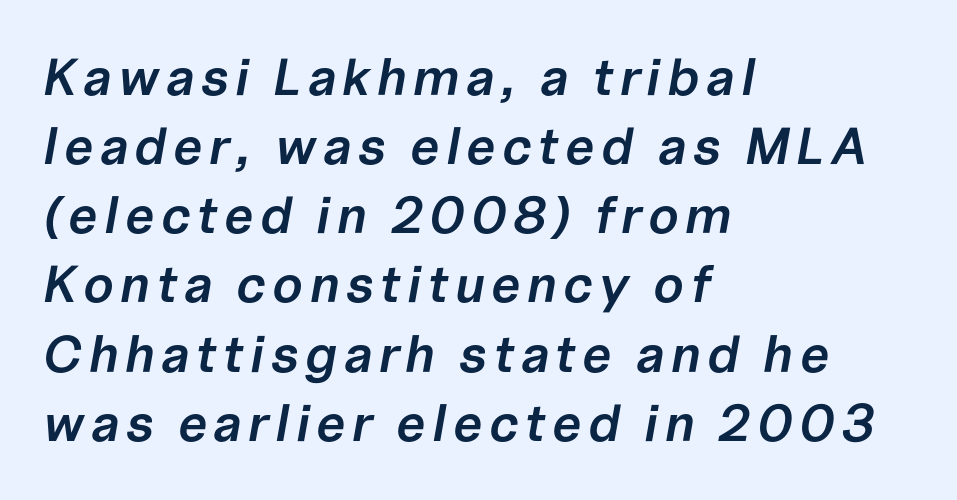
The image shows 52 px semibold type, italic (leaning right); set left-aligned, normal line spacing (1.33x), not underlined; low stroke contrast and a medium x-height.
